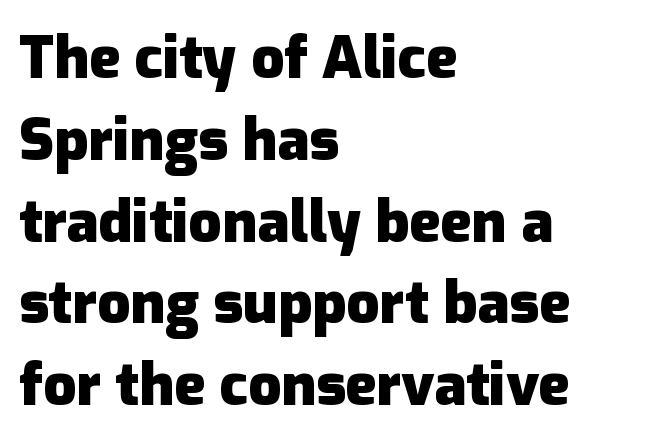
Q: Is the text bold? A: Yes.
Q: Is the text italic (slanted)? A: No, it is upright.
Q: Is the typeface a serif or a sans-serif typeface? A: Sans-serif.
Q: Is the text underlined? A: No.
Q: How is the paragraph aligned? A: Left-aligned.
Q: Is the spacing between letters normal or unusually wide? A: Normal.
Q: Is the spacing between lines tight, normal or loose? A: Normal.
Q: Width (condensed, normal, or wide)? A: Normal.
Q: Stroke contrast? A: Low.
Q: x-height? A: Medium.
Q: Monospaced? A: No.
